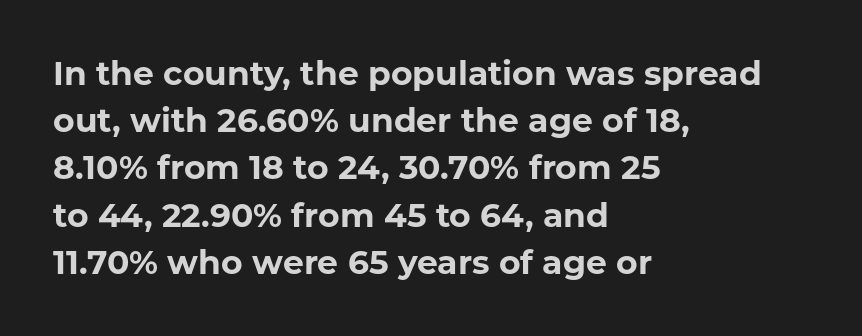
{"serif": "no", "italic": "no", "bold": "yes", "weight": "bold", "width": "normal", "stroke_contrast": "low", "x_height": "medium", "monospaced": "no", "underline": "no", "align": "left", "line_spacing": "normal", "line_spacing_ratio": 1.43, "letter_spacing": "normal", "letter_spacing_em": 0.0, "glyph_px": 33}
